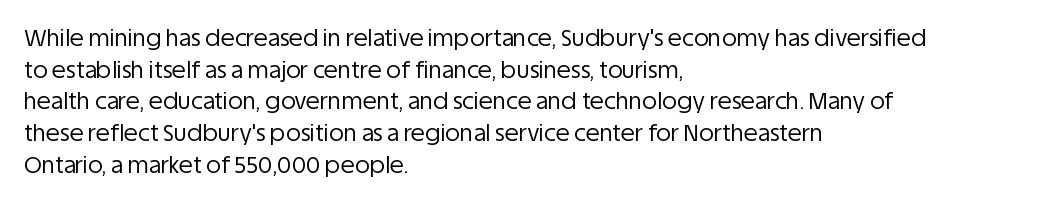
{"italic": "no", "bold": "no", "underline": "no", "align": "left", "line_spacing": "normal", "line_spacing_ratio": 1.38, "letter_spacing": "normal", "letter_spacing_em": 0.0, "glyph_px": 23}
